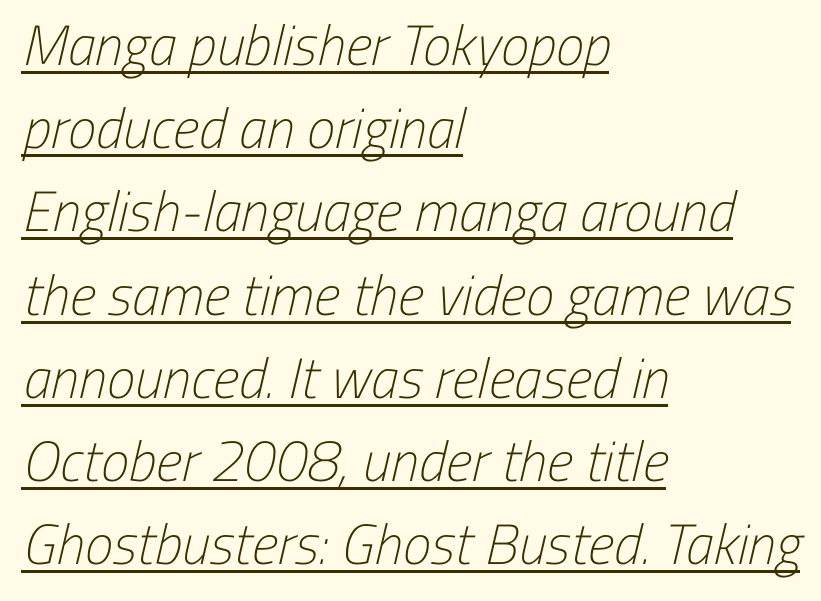
The image shows 57 px light, condensed sans-serif type; set left-aligned, normal line spacing (1.46x), normal letter spacing, underlined; low stroke contrast and a medium x-height.
